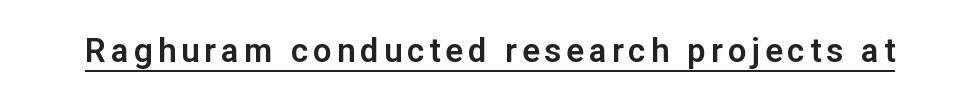
Q: Is the text italic (slanted)? A: No, it is upright.
Q: Is the typeface a serif or a sans-serif typeface? A: Sans-serif.
Q: Is the text underlined? A: Yes.
Q: Width (condensed, normal, or wide)? A: Normal.
Q: Stroke contrast? A: Low.
Q: x-height? A: Medium.
Q: Monospaced? A: No.
